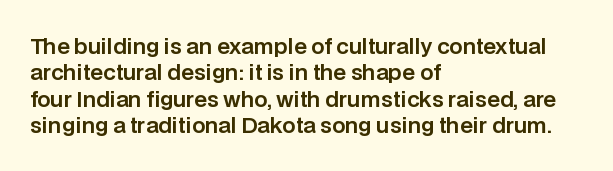
The image shows 21 px text type, upright; set left-aligned, normal line spacing (1.26x), normal letter spacing, not underlined.
